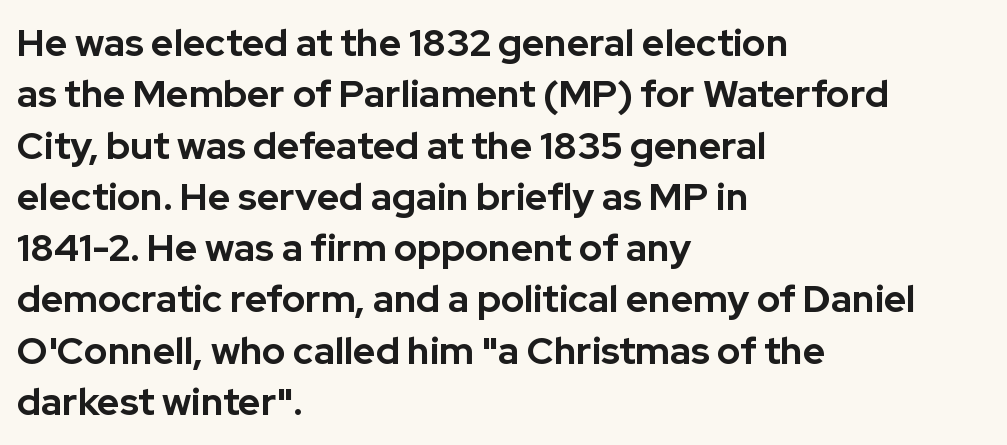
{"serif": "no", "italic": "no", "bold": "yes", "weight": "bold", "width": "normal", "stroke_contrast": "low", "x_height": "medium", "monospaced": "no", "underline": "no", "align": "left", "line_spacing": "normal", "line_spacing_ratio": 1.35, "letter_spacing": "normal", "letter_spacing_em": 0.0, "glyph_px": 38}
